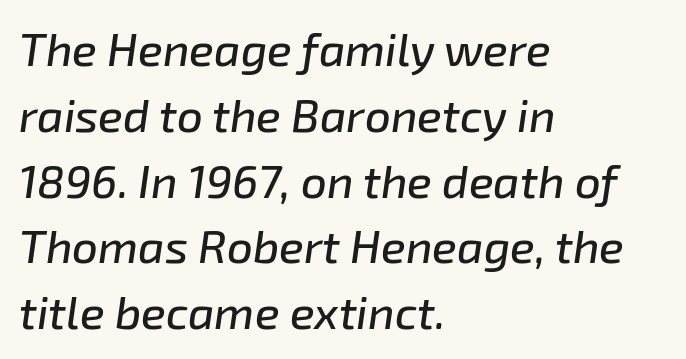
The image shows 46 px text type, italic (leaning right); set left-aligned, normal line spacing (1.43x), normal letter spacing, not underlined; low stroke contrast and a medium x-height.
